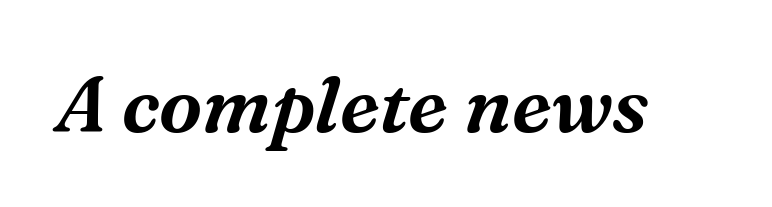
Spacing verdict: proportional, widths tailored to each character. Observe the serifs anchoring each vertical stroke in this sample. A clean baseline with only descenders dipping below it. Spacing between characters is what you'd get straight out of the box.
